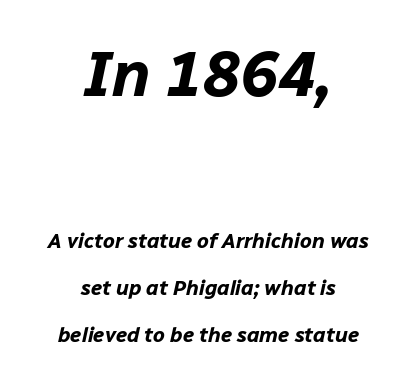
Q: Is the text bold? A: Yes.
Q: Is the text italic (slanted)? A: Yes, it leans right by about 12 degrees.
Q: Is the text underlined? A: No.
Q: How is the paragraph aligned? A: Centered.
Q: Is the spacing between letters normal or unusually wide? A: Normal.
Q: Is the spacing between lines tight, normal or loose? A: Loose.
Q: Which block of text is set in a larger size, the first (top) or the second (bottom)? A: The first (top) one.
Q: Width (condensed, normal, or wide)? A: Normal.
Q: Stroke contrast? A: Low.
Q: x-height? A: Medium.
Q: Monospaced? A: No.
